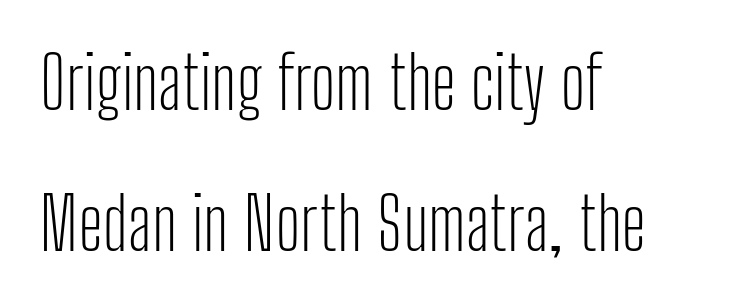
{"serif": "no", "italic": "no", "bold": "no", "weight": "light", "width": "condensed", "stroke_contrast": "low", "x_height": "medium", "monospaced": "no", "underline": "no", "align": "left", "line_spacing": "loose", "line_spacing_ratio": 1.96, "letter_spacing": "normal", "letter_spacing_em": 0.0, "glyph_px": 72}
